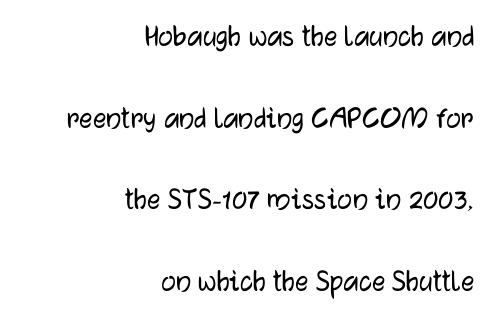
Q: Is the text italic (slanted)? A: No, it is upright.
Q: Is the typeface a serif or a sans-serif typeface? A: Sans-serif.
Q: Is the text underlined? A: No.
Q: How is the paragraph aligned? A: Right-aligned.
Q: Is the spacing between letters normal or unusually wide? A: Normal.
Q: Is the spacing between lines tight, normal or loose? A: Loose.
Q: Width (condensed, normal, or wide)? A: Normal.
Q: Stroke contrast? A: Low.
Q: x-height? A: Medium.
Q: Monospaced? A: No.
